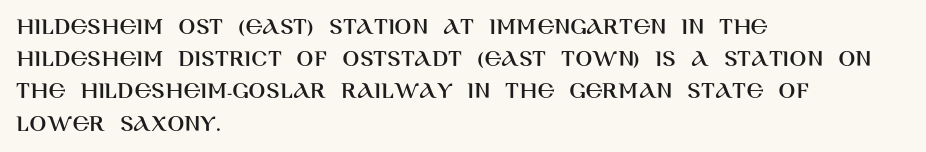
Q: Is the text italic (slanted)? A: No, it is upright.
Q: Is the text underlined? A: No.
Q: How is the paragraph aligned? A: Left-aligned.
Q: Is the spacing between letters normal or unusually wide? A: Normal.
Q: Is the spacing between lines tight, normal or loose? A: Normal.
